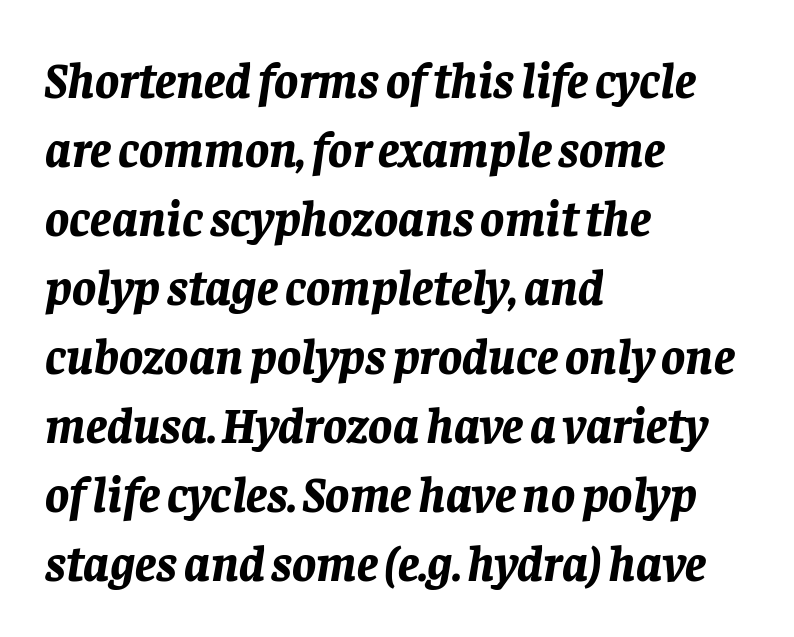
{"italic": "yes", "lean": "right", "slant_degrees": 8, "bold": "yes", "weight": "bold", "width": "normal", "stroke_contrast": "low", "x_height": "large", "monospaced": "no", "underline": "no", "align": "left", "line_spacing": "normal", "line_spacing_ratio": 1.38, "letter_spacing": "normal", "letter_spacing_em": 0.0, "glyph_px": 50}
